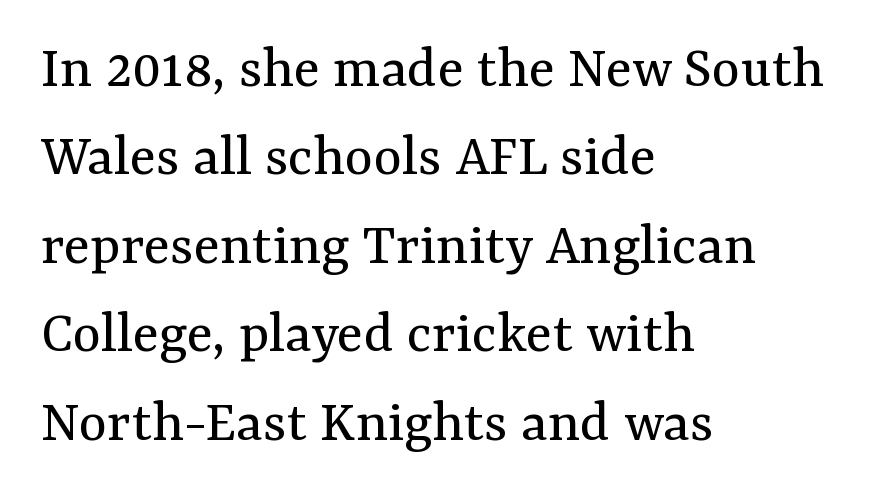
{"serif": "yes", "italic": "no", "bold": "no", "weight": "regular", "width": "normal", "stroke_contrast": "medium", "x_height": "medium", "monospaced": "no", "underline": "no", "align": "left", "line_spacing": "normal", "line_spacing_ratio": 1.45, "letter_spacing": "normal", "letter_spacing_em": 0.0, "glyph_px": 61}
